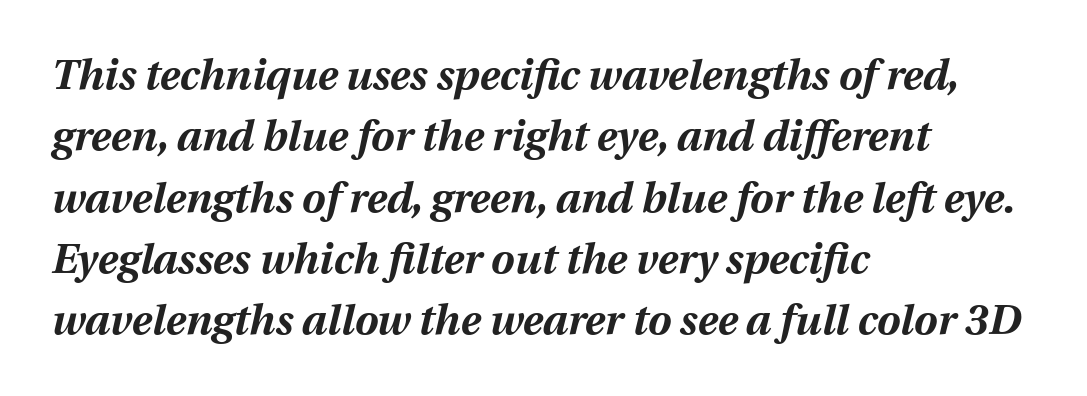
Clear beneath every line of the passage. There is no visible air inserted between adjacent glyphs. Is this a fixed-width face? No — the glyphs have proportional, varying widths. How would I describe the line gaps? Plain and ordinary.
